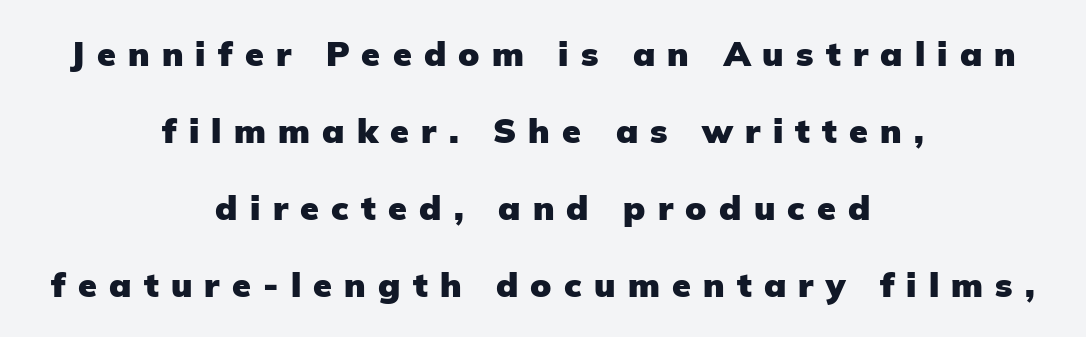
The image shows 34 px heavy sans-serif type, upright; set centered, loose line spacing (2.26x), unusually wide letter spacing (+0.36 em), not underlined; low stroke contrast and a medium x-height.
